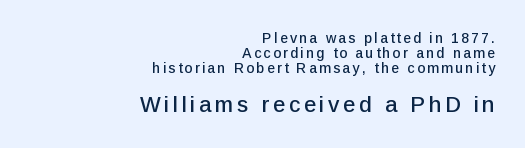
The composition opens small and finishes big. Whoever set this chose condensed vertical rhythm over breathing room. Visually the block forms a straight wall on the right and a jagged coastline on the left. Descenders are the only things crossing below the line. The lettering stays uniformly vertical, giving the passage a roman look.
